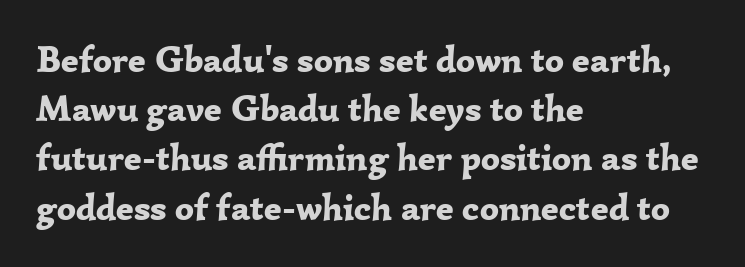
The image shows 37 px bold serif type, upright; set left-aligned, normal line spacing (1.33x), normal letter spacing, not underlined; low stroke contrast and a medium x-height.
